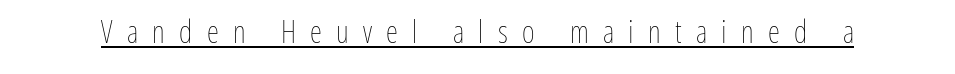
Q: Is the text bold? A: No.
Q: Is the text italic (slanted)? A: No, it is upright.
Q: Is the text underlined? A: Yes.
Q: Is the spacing between letters normal or unusually wide? A: Unusually wide.
Q: Width (condensed, normal, or wide)? A: Condensed.
Q: Stroke contrast? A: Low.
Q: x-height? A: Medium.
Q: Monospaced? A: No.
